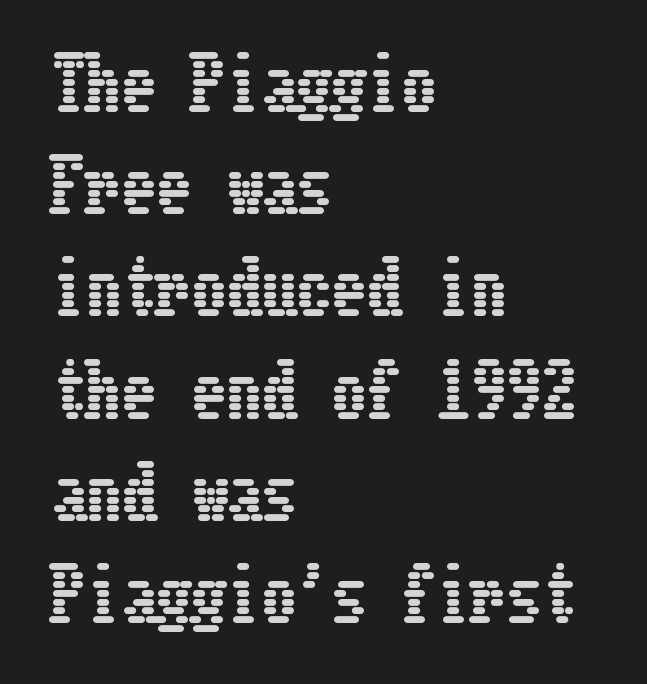
Leftover space on each line is placed entirely after the last word. The lines sit at an ordinary, default distance from one another. The glyphs are unaccompanied by any horizontal stroke below them. Is the letter spacing exaggerated? No — it looks like the ordinary default.
